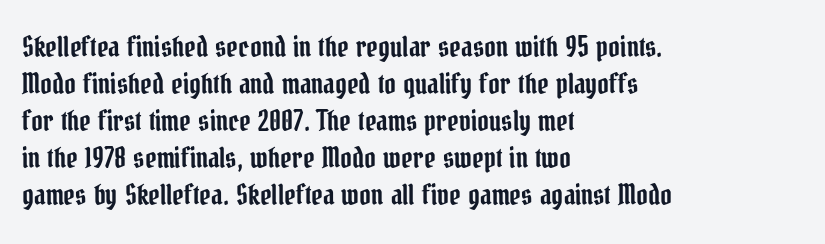
The image shows 28 px condensed serif type, upright; set left-aligned, normal line spacing (1.32x), normal letter spacing, not underlined; low stroke contrast and a medium x-height.
